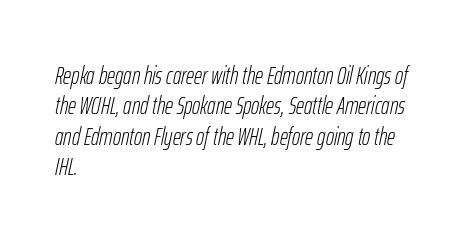
Style check: oblique. The specimen omits any rule beneath the text block's lines. On a weight scale, this lands at 450 or below. The compositor pushed each line to the left boundary.
